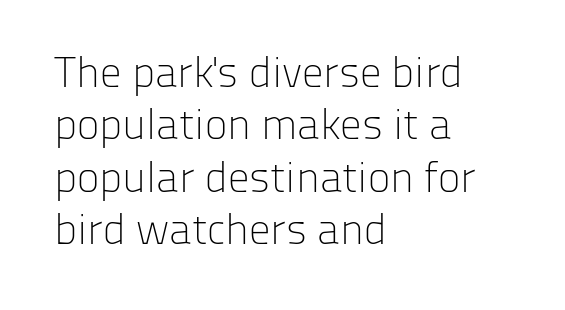
The image shows 43 px light sans-serif type, upright; set left-aligned, line spacing 1.22x, normal letter spacing, not underlined; low stroke contrast and a medium x-height.
